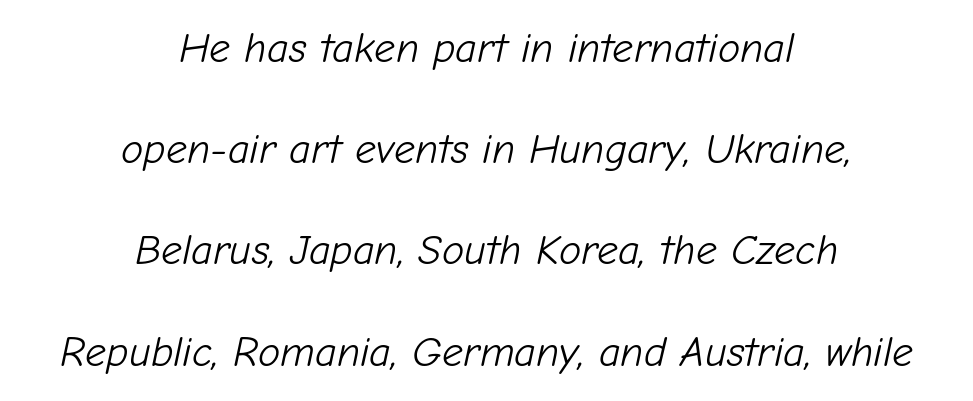
A bare baseline throughout the passage. Reading down the block, each line starts at a different indent, mirrored at its end. The passage shown has conventional tracking throughout. Rows of type keep a wide berth in the vertical direction. Is the stroke heavy? The answer is a plain regular-or-lighter.
